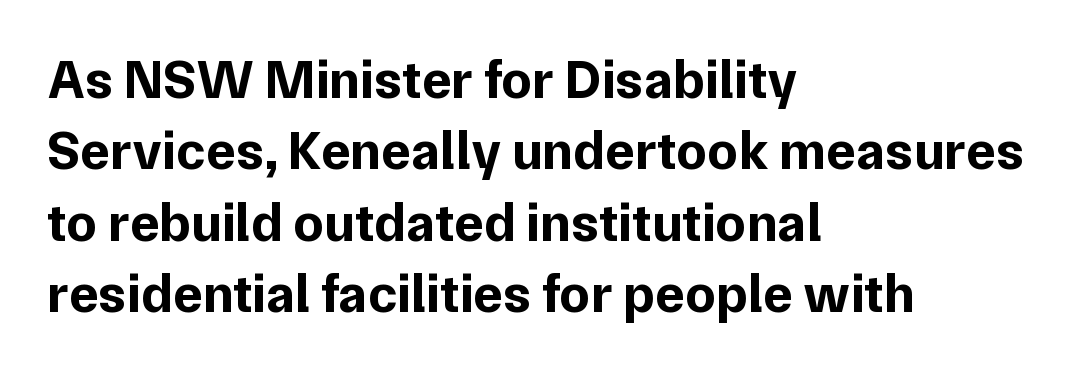
A bare baseline throughout the passage. A typesetter would mark this as roman, not italic. Caption: standard tracking, unaltered. Spacing verdict: proportional, widths tailored to each character.
